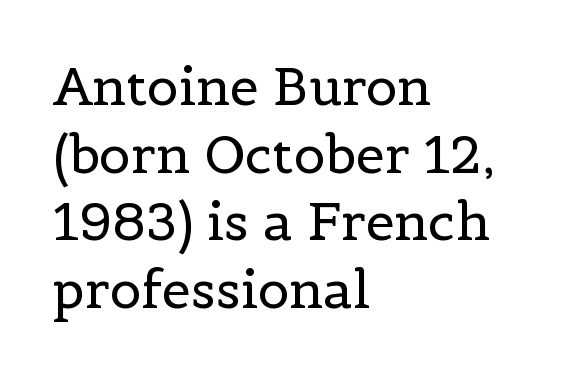
Q: Is the text bold? A: No.
Q: Is the text italic (slanted)? A: No, it is upright.
Q: Is the typeface a serif or a sans-serif typeface? A: Serif.
Q: Is the text underlined? A: No.
Q: How is the paragraph aligned? A: Left-aligned.
Q: Is the spacing between letters normal or unusually wide? A: Normal.
Q: Is the spacing between lines tight, normal or loose? A: Normal.
Q: Width (condensed, normal, or wide)? A: Normal.
Q: x-height? A: Medium.
Q: Monospaced? A: No.
